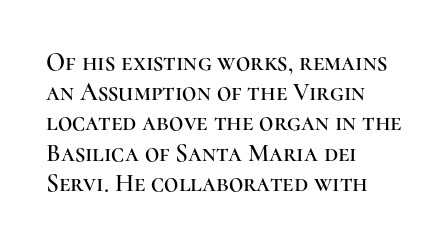
Standard letterfit; no display-style spreading of the glyphs. A typesetter would mark this as roman, not italic. Does the copy run flush right? No — it runs flush left. Words float on clear page, feet unadorned.
